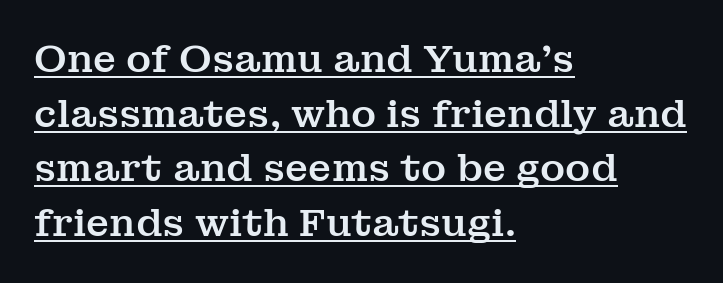
{"serif": "yes", "italic": "no", "width": "normal", "stroke_contrast": "medium", "x_height": "medium", "monospaced": "no", "underline": "yes", "align": "left", "line_spacing": "normal", "line_spacing_ratio": 1.44, "letter_spacing": "normal", "letter_spacing_em": 0.0, "glyph_px": 38}
